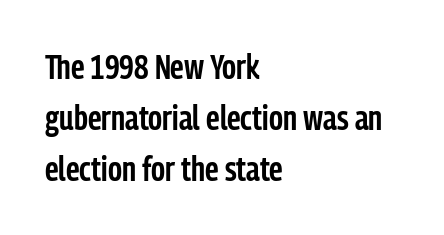
Q: Is the text bold? A: Semi-bold.
Q: Is the text italic (slanted)? A: No, it is upright.
Q: Is the typeface a serif or a sans-serif typeface? A: Sans-serif.
Q: Is the text underlined? A: No.
Q: How is the paragraph aligned? A: Left-aligned.
Q: Is the spacing between letters normal or unusually wide? A: Normal.
Q: Is the spacing between lines tight, normal or loose? A: Normal.
Q: Width (condensed, normal, or wide)? A: Condensed.
Q: Stroke contrast? A: Low.
Q: x-height? A: Medium.
Q: Monospaced? A: No.
